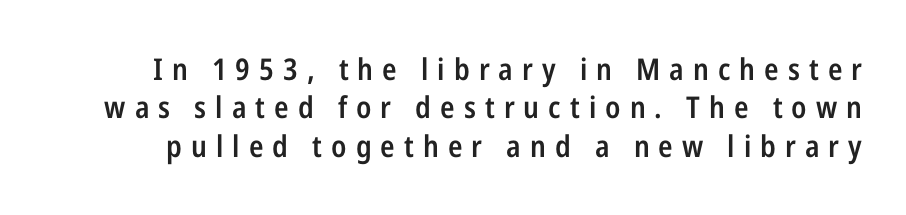
The image shows 30 px semibold, condensed sans-serif type, upright; set normal line spacing (1.28x), unusually wide letter spacing (+0.3 em), not underlined; low stroke contrast and a medium x-height.
